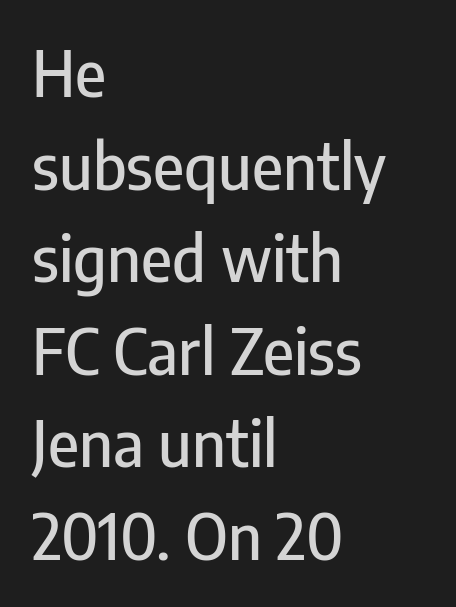
The image shows 63 px condensed sans-serif type, upright; set left-aligned, normal line spacing (1.47x), normal letter spacing, not underlined; low stroke contrast and a medium x-height.
